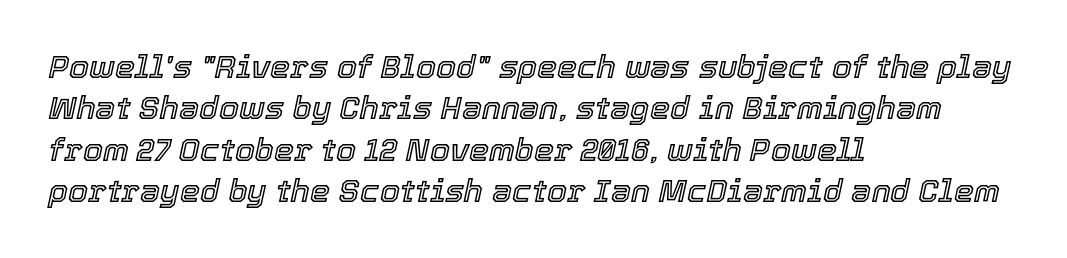
Q: Is the text italic (slanted)? A: Yes, it leans right by about 12 degrees.
Q: Is the text underlined? A: No.
Q: How is the paragraph aligned? A: Left-aligned.
Q: Is the spacing between letters normal or unusually wide? A: Normal.
Q: Is the spacing between lines tight, normal or loose? A: Normal.
Q: Width (condensed, normal, or wide)? A: Normal.
Q: x-height? A: Medium.
Q: Monospaced? A: No.
